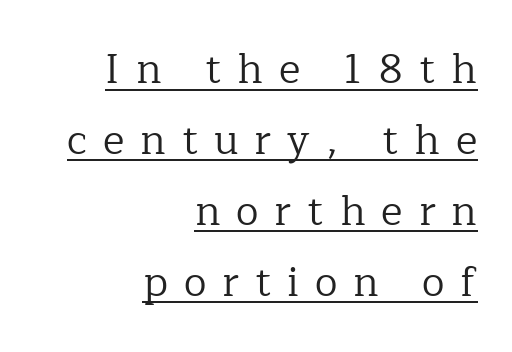
{"serif": "yes", "italic": "no", "bold": "no", "weight": "regular", "width": "normal", "stroke_contrast": "low", "x_height": "medium", "monospaced": "no", "underline": "yes", "align": "right", "line_spacing_ratio": 1.73, "letter_spacing": "wide", "letter_spacing_em": 0.39, "glyph_px": 41}
